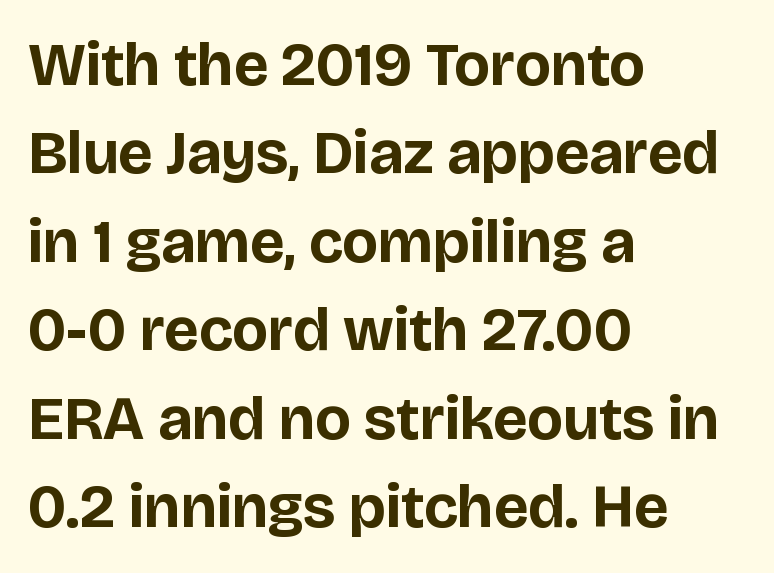
Caption: bold face, heavy strokes. Font category for this specimen: sans-serif. Ascenders rise straight up at ninety degrees. Quick note: underline off.
